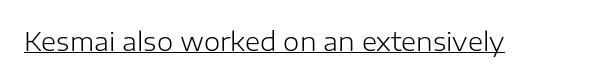
Q: Is the text bold? A: No.
Q: Is the text italic (slanted)? A: No, it is upright.
Q: Is the text underlined? A: Yes.
Q: Is the spacing between letters normal or unusually wide? A: Normal.
